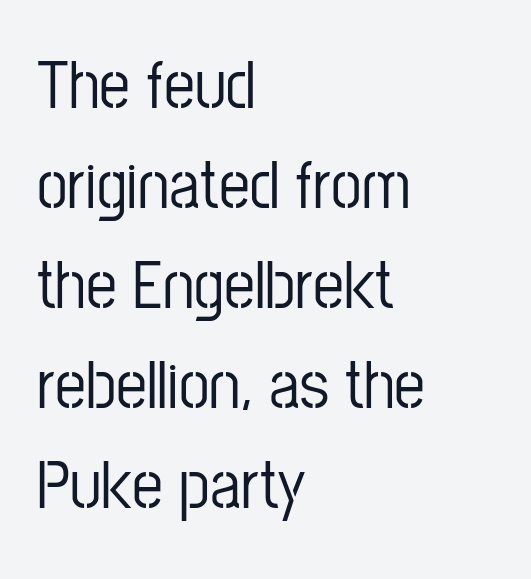
The vertical gap from one line to the next is medium. Characters follow at the spacing the type designer built in. What kind of face is this? One without serifs — a sans. Think of a printed novel: that variable character pitch is what you see here.
